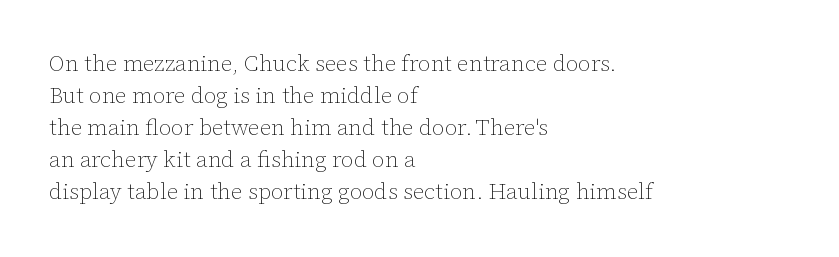
{"italic": "no", "bold": "no", "underline": "no", "align": "left", "line_spacing": "normal", "line_spacing_ratio": 1.46, "letter_spacing": "normal", "letter_spacing_em": 0.0, "glyph_px": 22}
